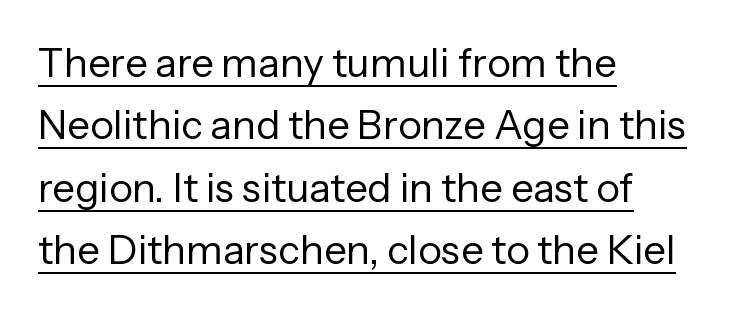
Underline: present. Nope, not italic — everything's standing straight. The rows are spaced the way most documents space them. Proportional: the letters do not fall into vertical columns. A student would call this left alignment; a typographer would say flush left, rag right.
